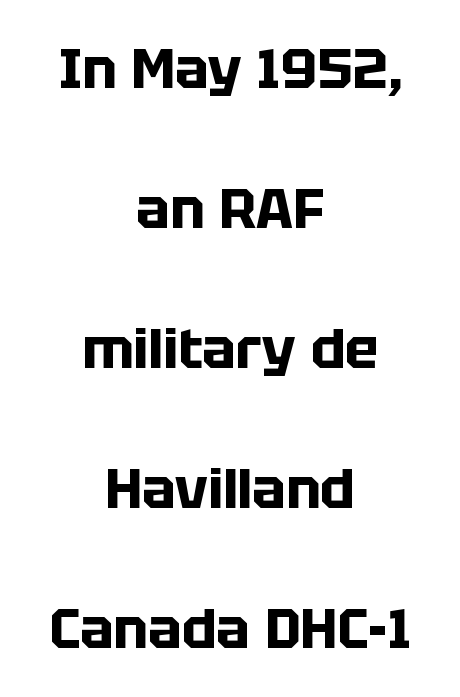
{"serif": "no", "italic": "no", "bold": "yes", "weight": "bold", "width": "normal", "stroke_contrast": "low", "x_height": "large", "monospaced": "no", "underline": "no", "align": "center", "line_spacing": "loose", "line_spacing_ratio": 2.5, "letter_spacing": "normal", "letter_spacing_em": 0.0, "glyph_px": 56}
